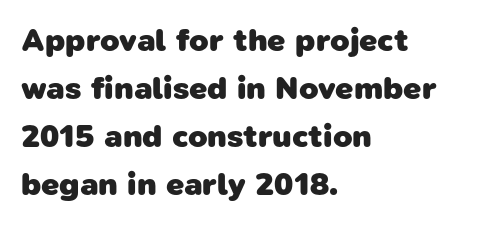
{"serif": "no", "bold": "yes", "weight": "heavy", "width": "normal", "stroke_contrast": "low", "x_height": "medium", "monospaced": "no", "underline": "no", "align": "left", "line_spacing": "normal", "line_spacing_ratio": 1.5, "letter_spacing": "normal", "letter_spacing_em": 0.0, "glyph_px": 32}
